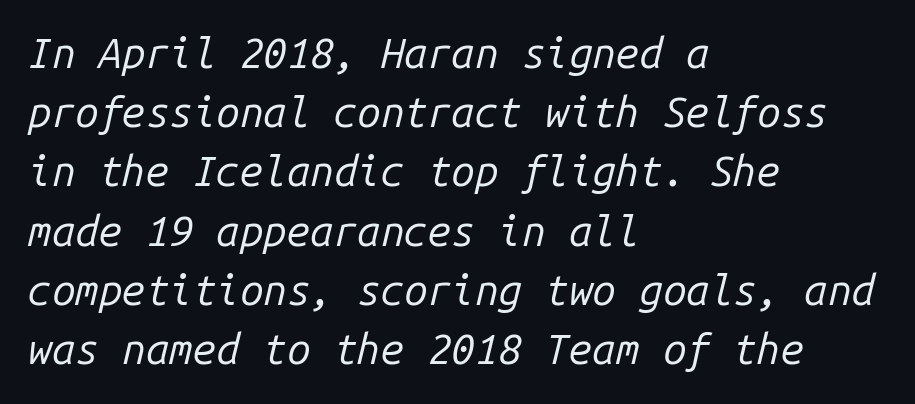
{"italic": "yes", "lean": "right", "slant_degrees": 14, "bold": "no", "weight": "regular", "width": "normal", "stroke_contrast": "low", "x_height": "medium", "monospaced": "yes", "underline": "no", "align": "left", "line_spacing": "normal", "line_spacing_ratio": 1.41, "letter_spacing": "normal", "letter_spacing_em": 0.0, "glyph_px": 42}
